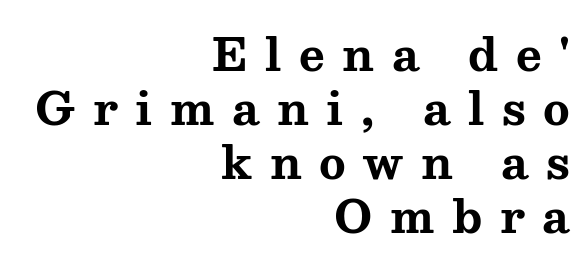
{"serif": "yes", "italic": "no", "bold": "yes", "weight": "bold", "width": "wide", "stroke_contrast": "medium", "x_height": "medium", "monospaced": "no", "underline": "no", "align": "right", "line_spacing_ratio": 1.23, "letter_spacing": "wide", "letter_spacing_em": 0.4, "glyph_px": 44}
